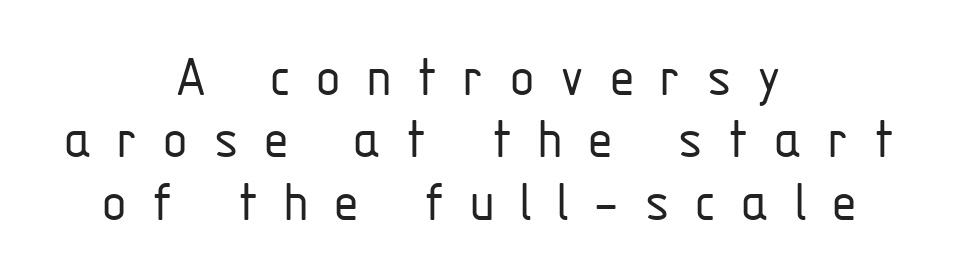
The image shows 60 px light, condensed sans-serif type, upright; set centered, tight line spacing (1.04x), unusually wide letter spacing (+0.4 em), not underlined; low stroke contrast and a medium x-height.
